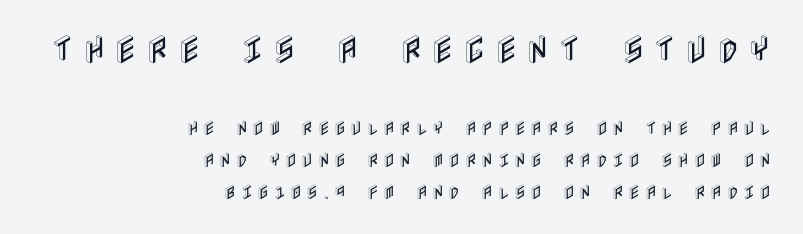
Underlining? Definitely not there. Notice how the passage keeps a crisp vertical edge on the right only. Character size in the leading block exceeds that of the trailing block. Summary of vertical rhythm: relaxed, with wide interline spacing.
